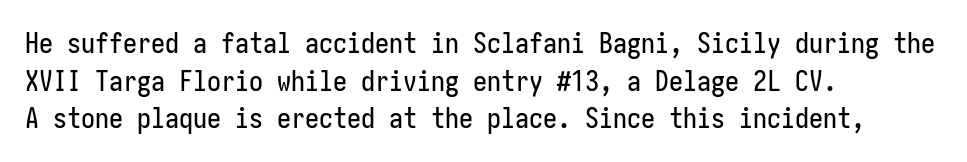
The image shows 28 px condensed sans-serif type, upright; set left-aligned, normal line spacing (1.34x), normal letter spacing, not underlined; low stroke contrast and a medium x-height.
